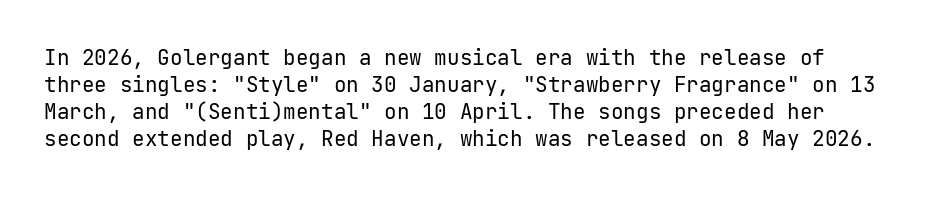
The image shows 21 px text type, upright; set normal line spacing (1.29x), normal letter spacing, not underlined.
